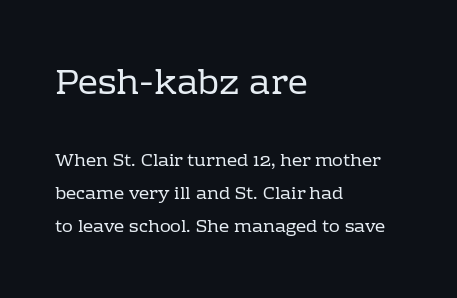
The type family on display is of the serif kind. Every character sits straight up, as roman type does. Character size in the leading block exceeds that of the trailing block. Is the block centered? No — it sits flush against the left margin.
